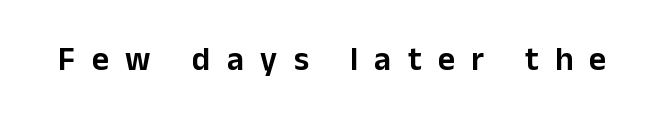
{"serif": "no", "italic": "no", "width": "normal", "stroke_contrast": "low", "x_height": "medium", "monospaced": "no", "underline": "no", "letter_spacing": "wide", "letter_spacing_em": 0.5, "glyph_px": 33}
